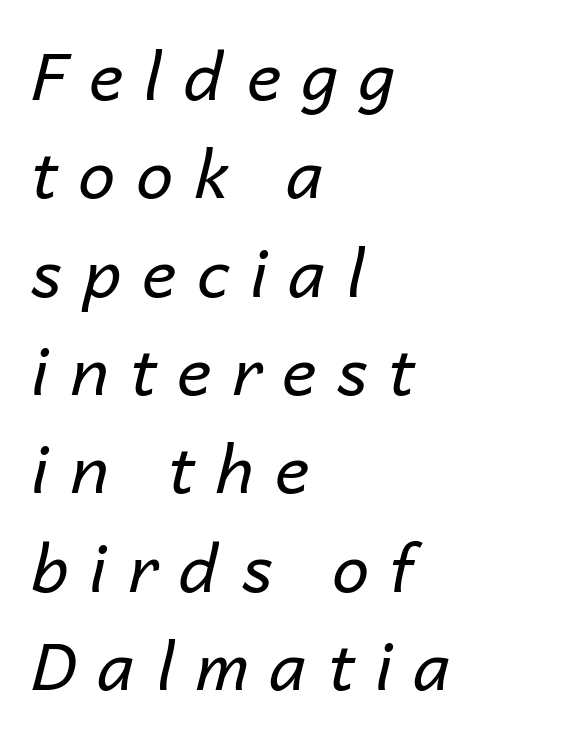
Words appear elongated and porous because spacing is wide. In terms of leading, this rendering sits right in the middle. The passage shown is typed in a proportional face where columns would drift. Is this a heavy cut? Hardly; it is regular or lighter. You can tell it's italic because the verticals aren't actually vertical. Underline: absent.
